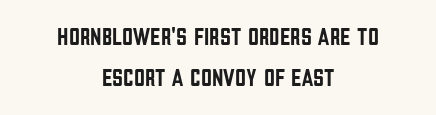
{"italic": "no", "underline": "no", "align": "center", "line_spacing_ratio": 1.72, "letter_spacing": "normal", "letter_spacing_em": 0.0, "glyph_px": 24}
